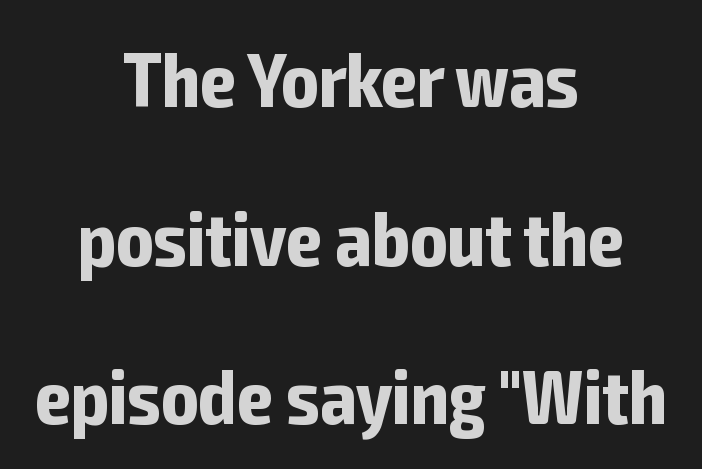
The typography opts for an upright posture over an oblique one. Students, observe: this is what heavily led, spacious text looks like. Stroke terminals: plain, sans-serif. You could not count columns in this text — the font is proportionally spaced.
